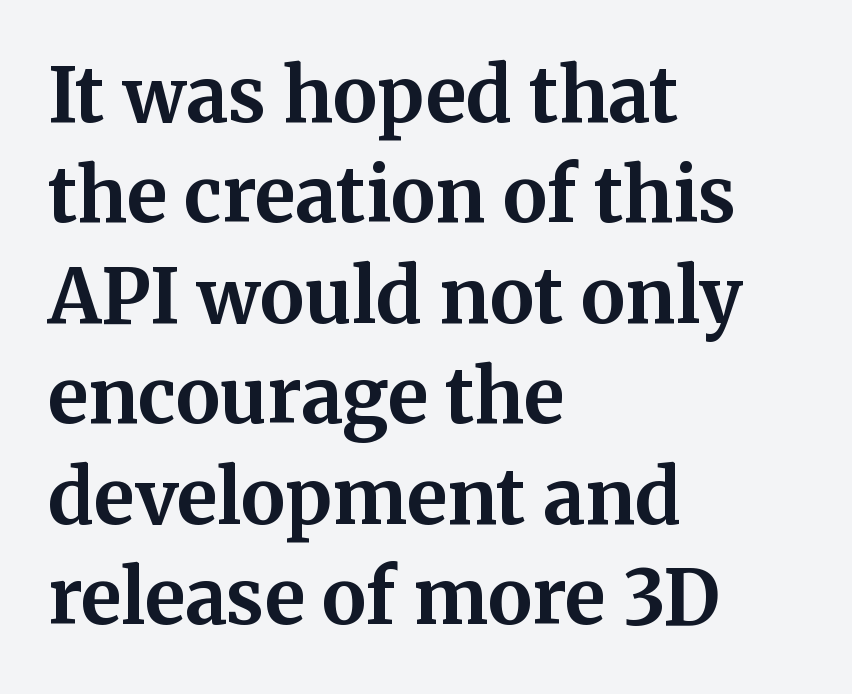
The image shows 75 px bold serif type, upright; set left-aligned, normal line spacing (1.34x), normal letter spacing, not underlined; medium stroke contrast and a medium x-height.
